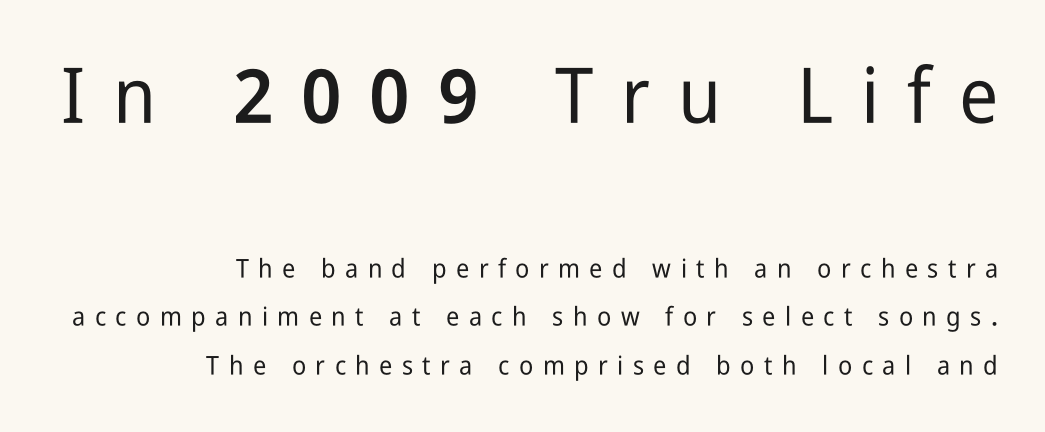
The image shows 77 px condensed sans-serif type, upright; set right-aligned, line spacing 1.86x, unusually wide letter spacing (+0.36 em), not underlined; the first (top) block is 2.96x larger; low stroke contrast and a medium x-height.
